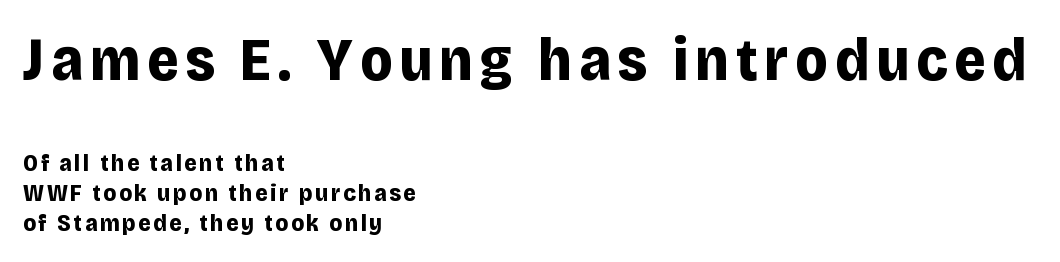
The setting favours the left margin, as ordinary paragraphs usually do. A dark, heavy texture on the line: the type is bold. Block one is the big one; block two sits smaller underneath. One glance says typical: line gaps are just what's usual.
